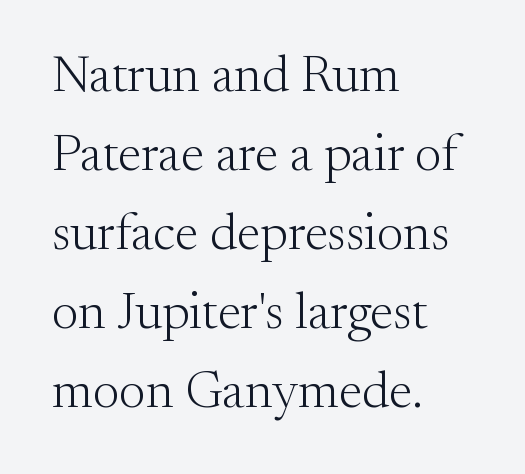
The image shows 52 px light serif type, upright; set left-aligned, normal line spacing (1.52x), normal letter spacing, not underlined; medium stroke contrast and a small x-height.
